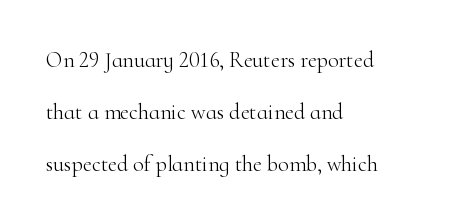
The image shows 22 px text type, upright; set left-aligned, loose line spacing (2.36x), normal letter spacing, not underlined.
